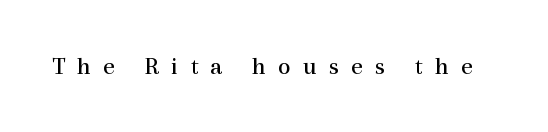
A roman cut, with each character standing at attention. Honestly, the letter spacing is so wide it's the main thing you notice. The strokes are not fattened; the text isn't bold. Only glyphs here, with clear space below each row.
